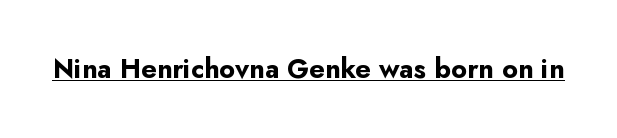
Q: Is the text bold? A: Yes.
Q: Is the text italic (slanted)? A: No, it is upright.
Q: Is the text underlined? A: Yes.
Q: Is the spacing between letters normal or unusually wide? A: Normal.
